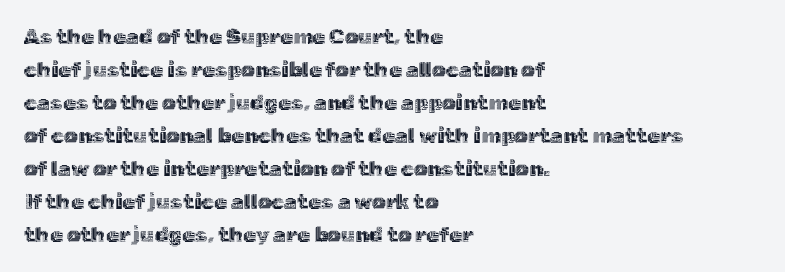
Q: Is the text italic (slanted)? A: No, it is upright.
Q: Is the text underlined? A: No.
Q: How is the paragraph aligned? A: Left-aligned.
Q: Is the spacing between letters normal or unusually wide? A: Normal.
Q: Is the spacing between lines tight, normal or loose? A: Normal.
